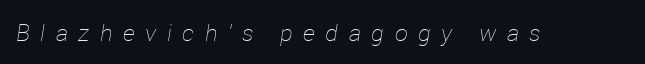
The image shows 23 px text type, italic (leaning right); set unusually wide letter spacing (+0.46 em), not underlined.
